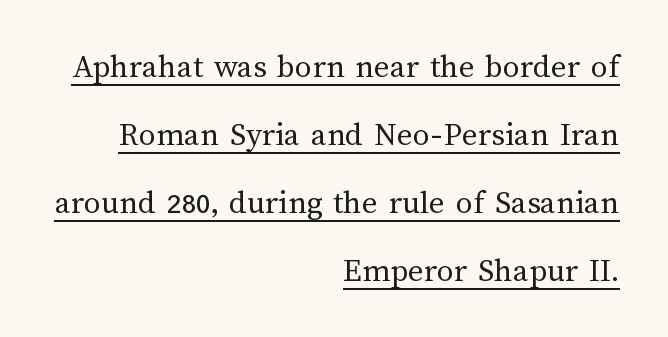
Heft: none added — not bold. The tracking reads as untouched default to a designer's eye. These lines were composed using upright roman letters. These lines are set flush right with a ragged left edge.
